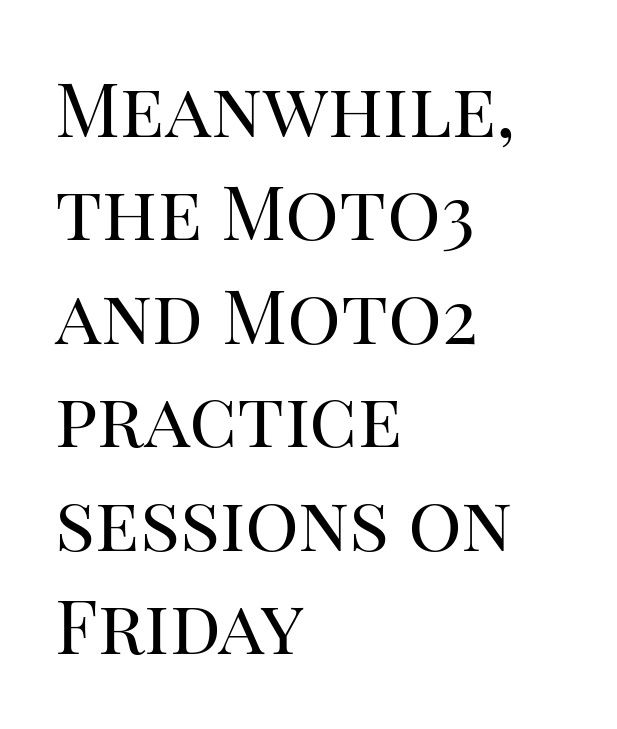
{"serif": "yes", "italic": "no", "bold": "no", "weight": "regular", "width": "normal", "stroke_contrast": "high", "x_height": "large", "monospaced": "no", "underline": "no", "align": "left", "line_spacing": "normal", "line_spacing_ratio": 1.38, "letter_spacing": "normal", "letter_spacing_em": 0.0, "glyph_px": 75}
